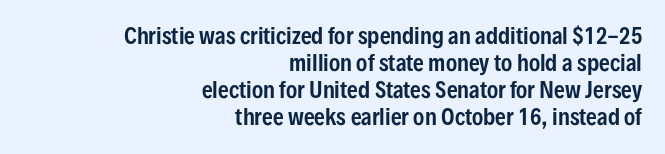
This is roman type, the default non-slanted kind. Rows of type keep a routine distance in the vertical direction. The paragraph has a hard right edge and a soft left edge. The zone under the glyphs is completely vacant. The type is set solid horizontally, with unmodified tracking.
